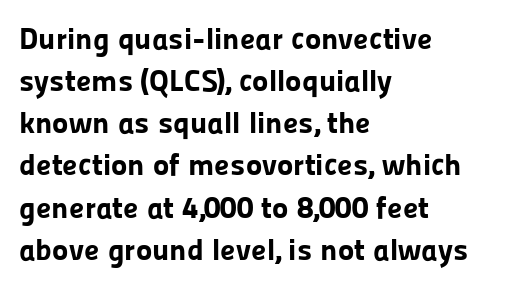
{"serif": "no", "italic": "no", "bold": "yes", "weight": "bold", "width": "normal", "stroke_contrast": "low", "x_height": "medium", "monospaced": "no", "underline": "no", "align": "left", "line_spacing": "normal", "line_spacing_ratio": 1.36, "letter_spacing": "normal", "letter_spacing_em": 0.0, "glyph_px": 31}
